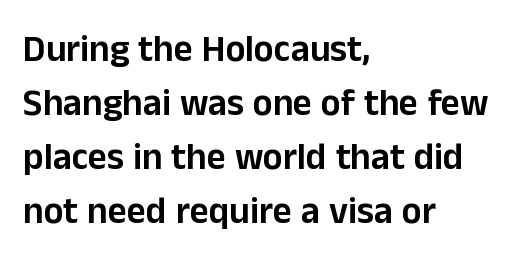
The image shows 37 px sans-serif type, upright; set left-aligned, normal line spacing (1.46x), normal letter spacing, not underlined; low stroke contrast and a medium x-height.
